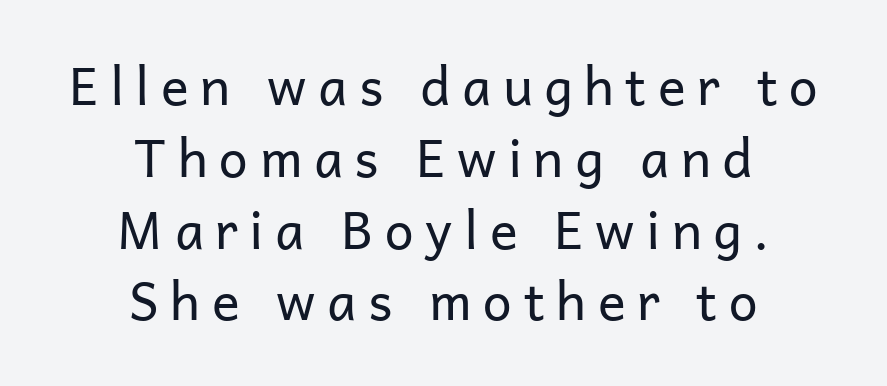
Does the type have serifs? No, each stem ends abruptly. Substantial extra tracking has been applied to these lines. These glyphs show unthickened strokes, regular width or finer. Quick note: underline off.
